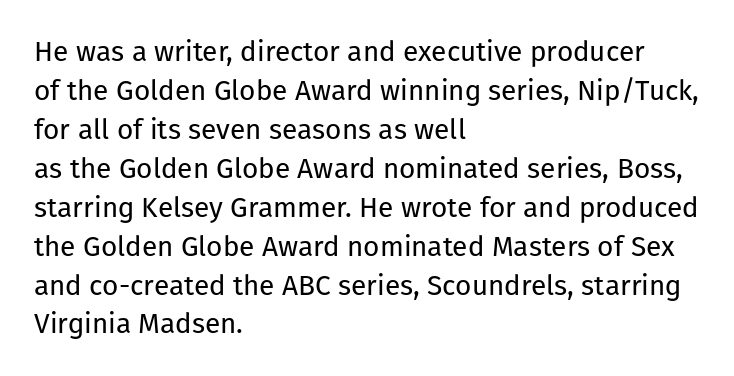
The image shows 28 px regular-weight sans-serif type, upright; set left-aligned, normal line spacing (1.39x), normal letter spacing, not underlined; low stroke contrast and a medium x-height.
